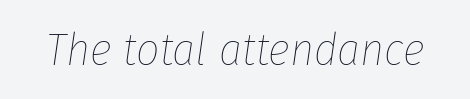
{"italic": "yes", "lean": "right", "slant_degrees": 8, "bold": "no", "weight": "thin", "width": "condensed", "stroke_contrast": "low", "x_height": "medium", "monospaced": "no", "underline": "no", "letter_spacing": "normal", "letter_spacing_em": 0.0, "glyph_px": 46}
